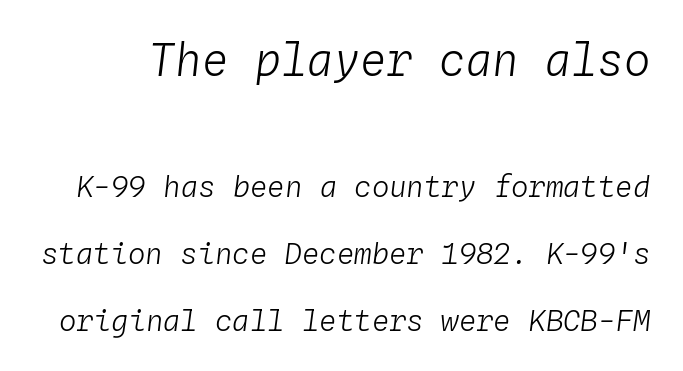
The image shows 44 px light type, italic (leaning right), monospaced; set loose line spacing (2.3x), normal letter spacing, not underlined; the first (top) block is 1.52x larger; low stroke contrast and a medium x-height.
